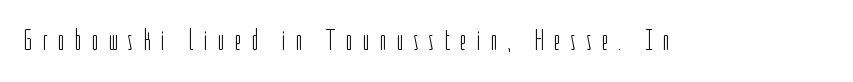
{"serif": "no", "italic": "no", "bold": "no", "weight": "light", "width": "condensed", "stroke_contrast": "low", "x_height": "medium", "monospaced": "no", "underline": "no", "letter_spacing": "wide", "letter_spacing_em": 0.33, "glyph_px": 30}
